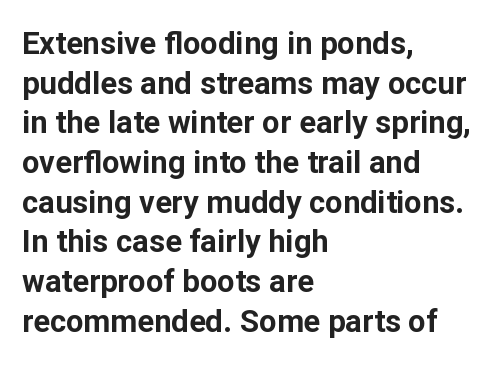
Typographically, this falls in the sans-serif category. Regular leading. Each letter keeps its own natural width here, so spacing adapts to shape. Descenders hang freely into open space. Summary of weight: heavy, a full bold. Quick note: not italic, upright.
